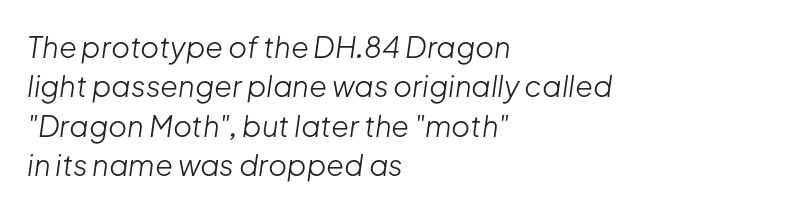
Q: Is the text bold? A: No.
Q: Is the text italic (slanted)? A: Yes, it leans right by about 8 degrees.
Q: Is the text underlined? A: No.
Q: How is the paragraph aligned? A: Left-aligned.
Q: Is the spacing between letters normal or unusually wide? A: Normal.
Q: Is the spacing between lines tight, normal or loose? A: Normal.
Q: Width (condensed, normal, or wide)? A: Normal.
Q: Stroke contrast? A: Low.
Q: x-height? A: Medium.
Q: Monospaced? A: No.
